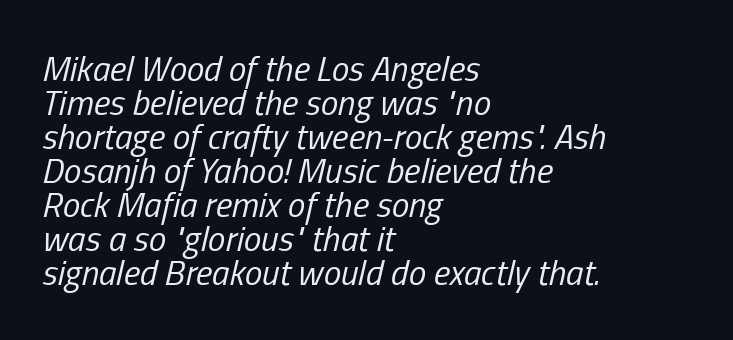
{"italic": "yes", "lean": "right", "slant_degrees": 13, "bold": "no", "weight": "regular", "width": "condensed", "stroke_contrast": "low", "x_height": "medium", "monospaced": "no", "underline": "no", "align": "left", "line_spacing": "tight", "line_spacing_ratio": 0.97, "letter_spacing": "normal", "letter_spacing_em": 0.0, "glyph_px": 35}
